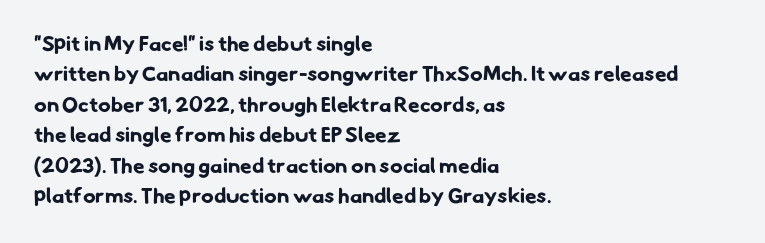
Q: Is the text bold? A: Yes.
Q: Is the text underlined? A: No.
Q: How is the paragraph aligned? A: Left-aligned.
Q: Is the spacing between letters normal or unusually wide? A: Normal.
Q: Is the spacing between lines tight, normal or loose? A: Normal.
